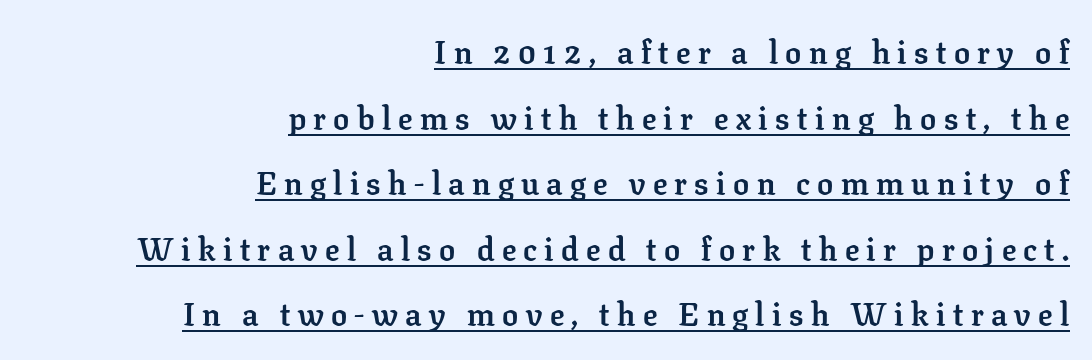
Loose tracking; the words dissolve into strings of separated letters. Quick note: interline space is abundant. In terms of letterform style, serifs are clearly present. Notice how the passage keeps a crisp vertical edge on the right only.
